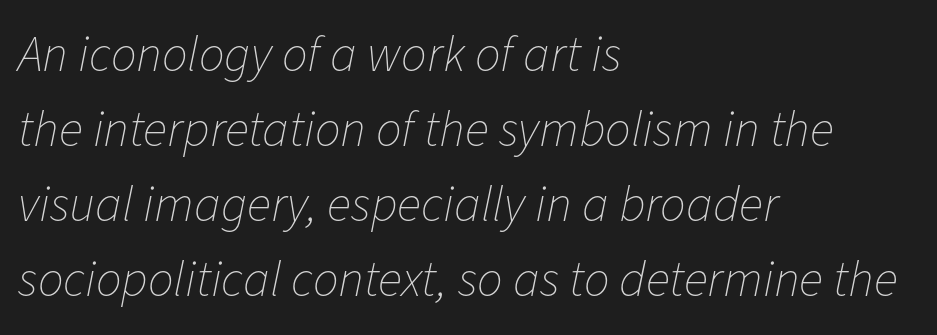
The image shows 51 px thin type, italic (leaning right); set left-aligned, normal line spacing (1.47x), normal letter spacing, not underlined; low stroke contrast and a medium x-height.
